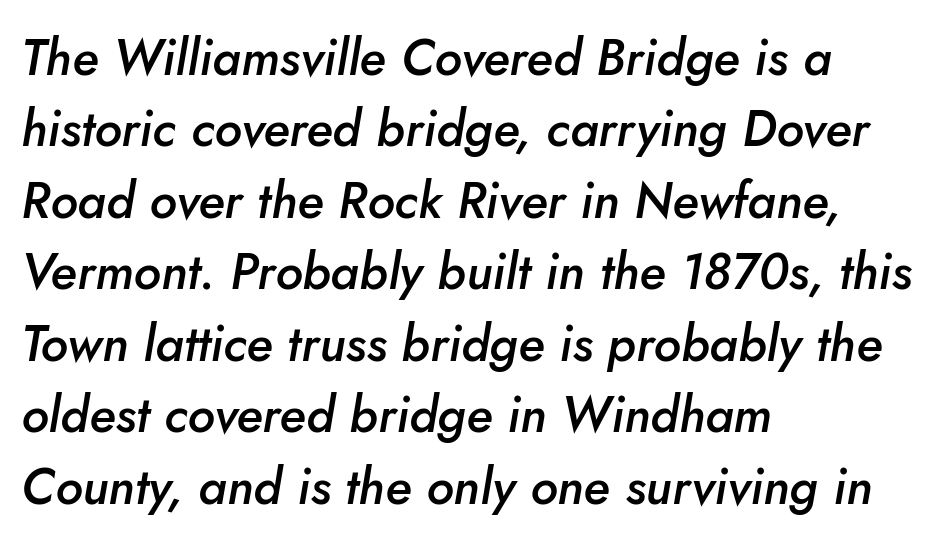
Q: Is the text bold? A: Semi-bold.
Q: Is the text italic (slanted)? A: Yes, it leans right by about 10 degrees.
Q: Is the text underlined? A: No.
Q: How is the paragraph aligned? A: Left-aligned.
Q: Is the spacing between letters normal or unusually wide? A: Normal.
Q: Is the spacing between lines tight, normal or loose? A: Normal.
Q: Width (condensed, normal, or wide)? A: Normal.
Q: Stroke contrast? A: Low.
Q: x-height? A: Small.
Q: Monospaced? A: No.
